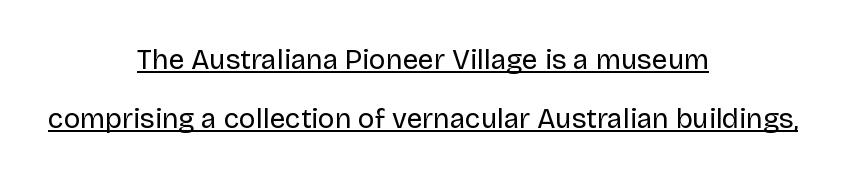
{"serif": "no", "italic": "no", "bold": "no", "weight": "regular", "width": "normal", "stroke_contrast": "low", "x_height": "large", "monospaced": "no", "underline": "yes", "align": "center", "line_spacing": "loose", "line_spacing_ratio": 2.11, "letter_spacing": "normal", "letter_spacing_em": 0.0, "glyph_px": 28}
